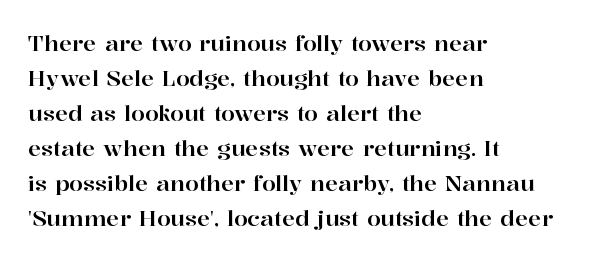
Q: Is the text italic (slanted)? A: No, it is upright.
Q: Is the text underlined? A: No.
Q: How is the paragraph aligned? A: Left-aligned.
Q: Is the spacing between letters normal or unusually wide? A: Normal.
Q: Is the spacing between lines tight, normal or loose? A: Normal.
